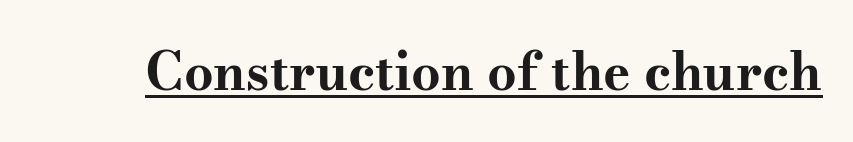
Honestly, the letter spacing is just normal — you wouldn't notice it. The face used here is proportionally spaced, like ordinary book or web type. Vertical strokes here are truly vertical. Somebody hit Ctrl+U on this one — the words are underlined. You'd pick this weight for a headline — it's a proper bold.
